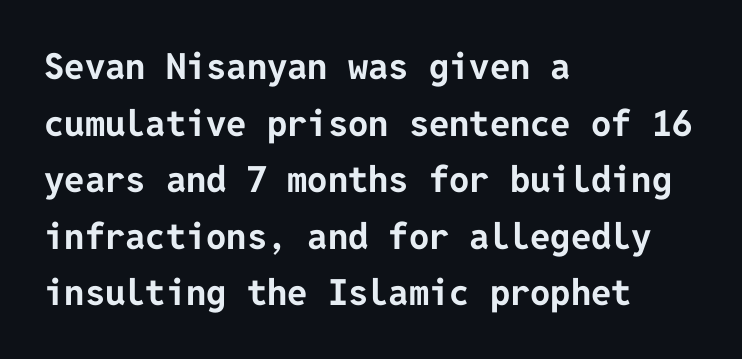
Vertically, the passage feels balanced, rows spaced as you'd expect. Honestly, there is no underline to notice here at all. Glyph-to-glyph distance matches everyday printed text. This sample is left-justified, so line endings fall wherever the words run out. Are there feet on the stems? There aren't — it's a sans.
